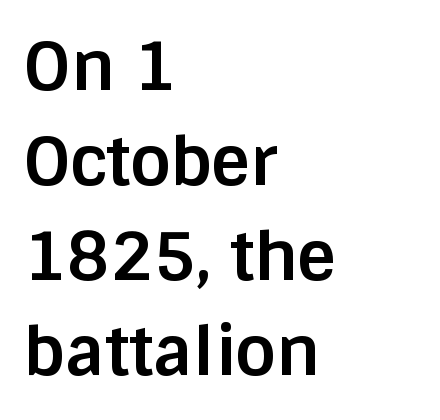
Letter spacing: default. The typography opts for an upright posture over an oblique one. Students, this is bold: see how much ink each stroke carries. Is this a fixed-width face? No — the glyphs have proportional, varying widths. Any mark beneath the type? The region is blank. A sans-serif font was chosen for this passage.
